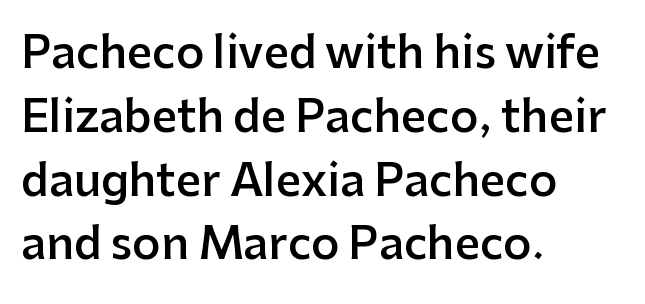
Has an underline been added? It has not. Is this a fixed-width face? No — the glyphs have proportional, varying widths. The vertical gap from one line to the next is medium. Horizontally, the lines are justified to the leading edge only.
